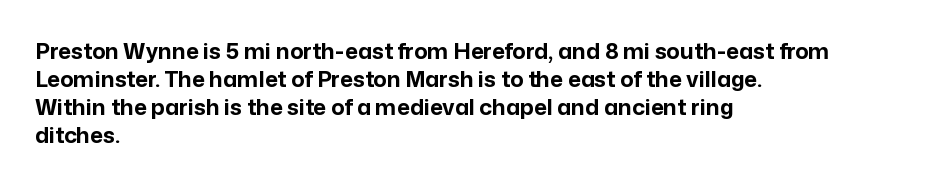
The axis of the letterforms is exactly vertical. Leftover space on each line is placed entirely after the last word. Each row of text sits above clean, open space. Students, note that the glyphs here touch the page at normal intervals.
